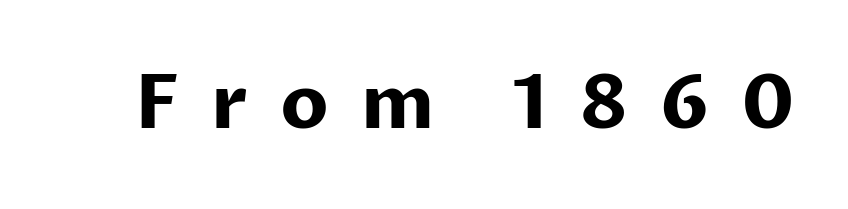
Q: Is the text bold? A: Yes.
Q: Is the text italic (slanted)? A: No, it is upright.
Q: Is the typeface a serif or a sans-serif typeface? A: Sans-serif.
Q: Is the text underlined? A: No.
Q: Is the spacing between letters normal or unusually wide? A: Unusually wide.
Q: Width (condensed, normal, or wide)? A: Normal.
Q: Stroke contrast? A: Low.
Q: x-height? A: Medium.
Q: Monospaced? A: No.
